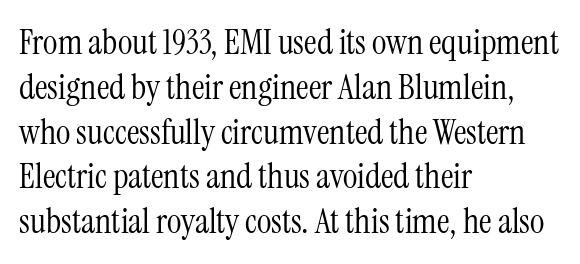
The image shows 35 px light, condensed serif type, upright; set left-aligned, normal line spacing (1.28x), normal letter spacing, not underlined; medium stroke contrast and a medium x-height.
